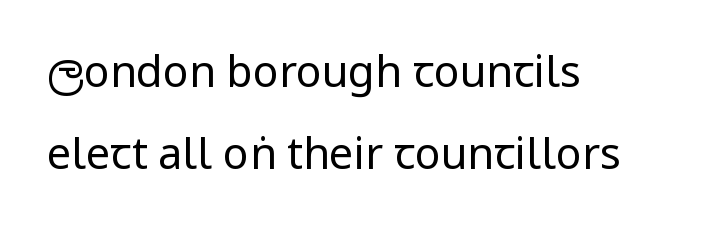
Q: Is the text bold? A: No.
Q: Is the text italic (slanted)? A: No, it is upright.
Q: Is the typeface a serif or a sans-serif typeface? A: Sans-serif.
Q: Is the text underlined? A: No.
Q: How is the paragraph aligned? A: Left-aligned.
Q: Is the spacing between letters normal or unusually wide? A: Normal.
Q: Is the spacing between lines tight, normal or loose? A: Loose.
Q: Width (condensed, normal, or wide)? A: Condensed.
Q: Stroke contrast? A: Low.
Q: x-height? A: Large.
Q: Monospaced? A: No.
